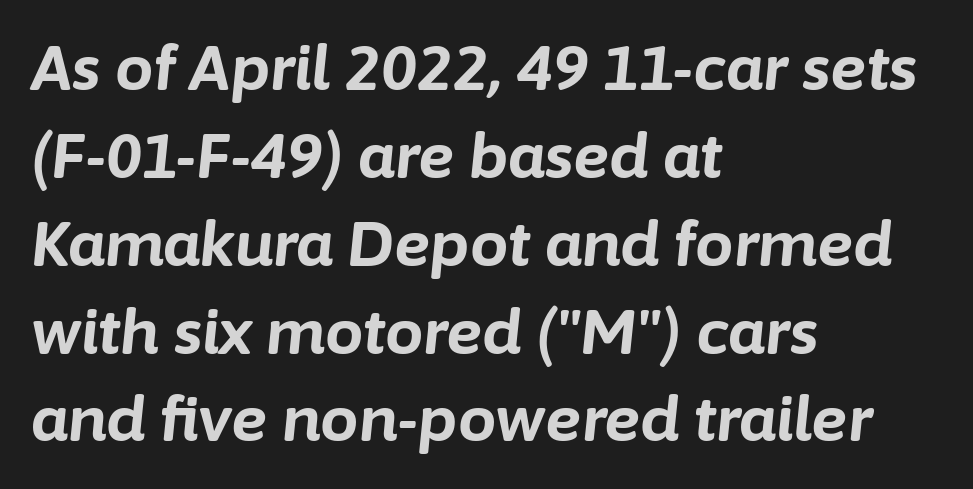
The lines are quadded left. Whoever set this chose a conventional vertical rhythm. The specimen omits any rule beneath the text block's lines. Spacing verdict: proportional, widths tailored to each character.
